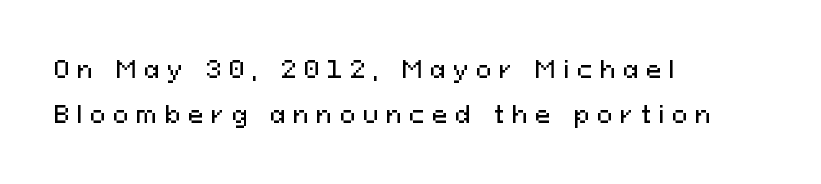
Q: Is the text italic (slanted)? A: No, it is upright.
Q: Is the text underlined? A: No.
Q: How is the paragraph aligned? A: Left-aligned.
Q: Is the spacing between letters normal or unusually wide? A: Unusually wide.
Q: Is the spacing between lines tight, normal or loose? A: Loose.
